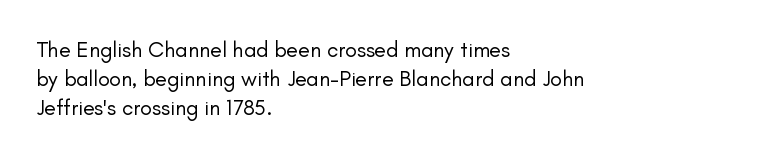
The image shows 22 px text type, upright; set left-aligned, normal line spacing (1.31x), normal letter spacing, not underlined.
